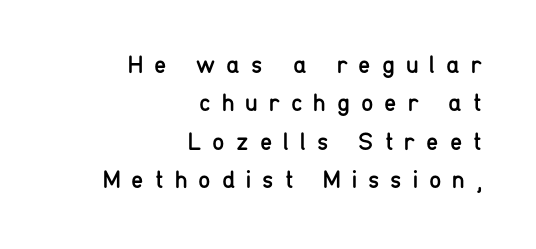
Typeset ragged left — the right edge is the straight one. Nope, not italic — everything's standing straight. There is plenty of visible air inserted between adjacent glyphs. This reads as an unemphasized weight, regular at the heaviest.
